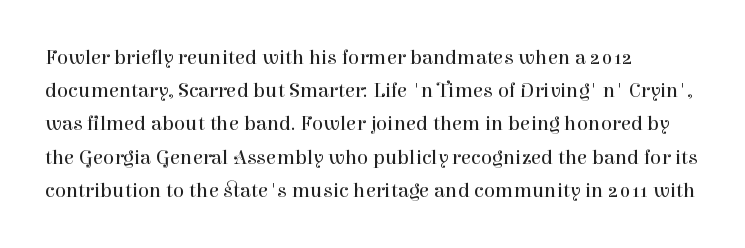
{"italic": "no", "bold": "no", "underline": "no", "align": "left", "line_spacing": "normal", "line_spacing_ratio": 1.58, "letter_spacing": "normal", "letter_spacing_em": 0.0, "glyph_px": 21}
